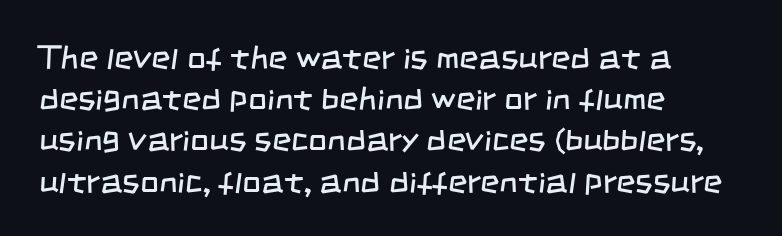
No extra ink here — the face is not bold. These lines stack with their left ends in a neat column. Look at the bottom of the vertical strokes: they stop flat, with no serifs. Honestly, there is no underline to notice here at all. Line spacing here is normal.
